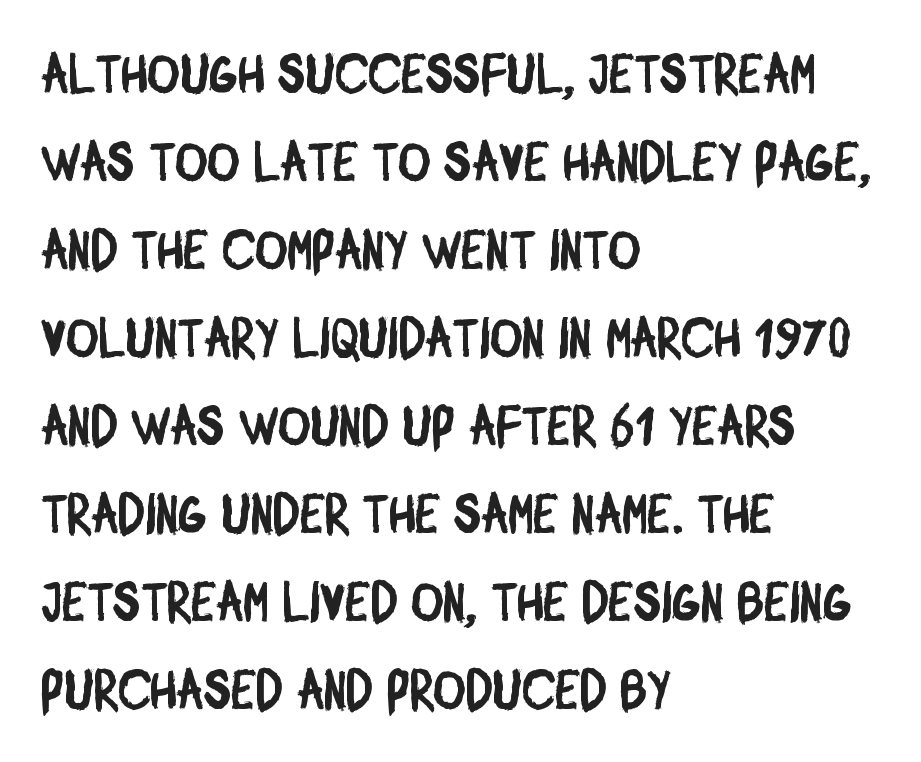
{"serif": "no", "width": "condensed", "stroke_contrast": "low", "x_height": "large", "monospaced": "no", "underline": "no", "align": "left", "line_spacing": "normal", "line_spacing_ratio": 1.6, "letter_spacing": "normal", "letter_spacing_em": 0.0, "glyph_px": 55}
